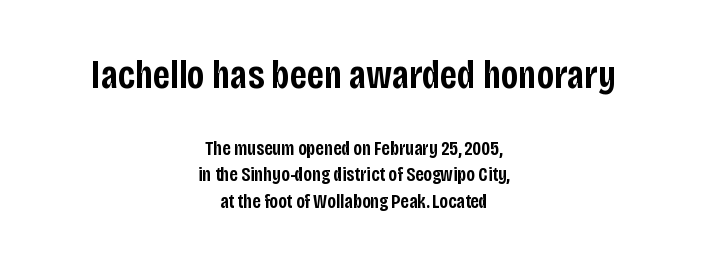
{"serif": "no", "italic": "no", "bold": "semi", "weight": "semibold", "width": "condensed", "stroke_contrast": "low", "x_height": "large", "monospaced": "no", "underline": "no", "align": "center", "line_spacing": "normal", "line_spacing_ratio": 1.32, "letter_spacing": "normal", "letter_spacing_em": 0.0, "larger_block": "first", "size_ratio": 2.05, "glyph_px": 41}
